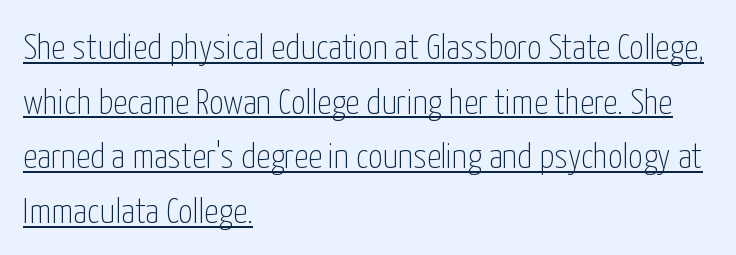
{"serif": "no", "italic": "no", "bold": "no", "weight": "thin", "width": "condensed", "stroke_contrast": "low", "x_height": "medium", "monospaced": "no", "underline": "yes", "align": "left", "line_spacing": "normal", "line_spacing_ratio": 1.52, "letter_spacing": "normal", "letter_spacing_em": 0.0, "glyph_px": 36}
